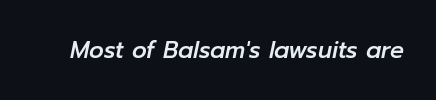
{"italic": "yes", "lean": "right", "slant_degrees": 12, "underline": "no", "letter_spacing": "normal", "letter_spacing_em": 0.0, "glyph_px": 23}
